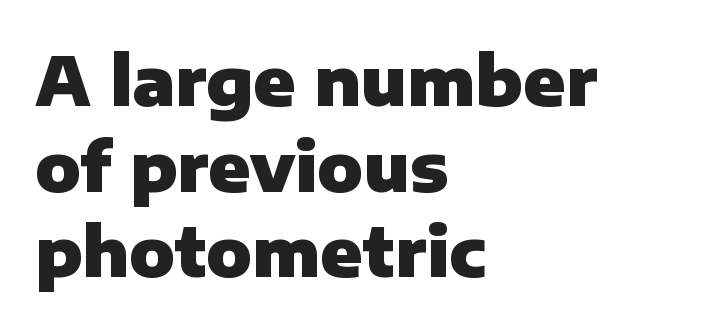
The space directly below the letters is spotless. The typography opts for an upright posture over an oblique one. Which margin do the lines hug? The left one — the right edge is uneven. The face used here is a sans, in the tradition of grotesques and geometrics. Between one letter and the next there's only the usual sliver of space. The face used here is proportionally spaced, like ordinary book or web type.
